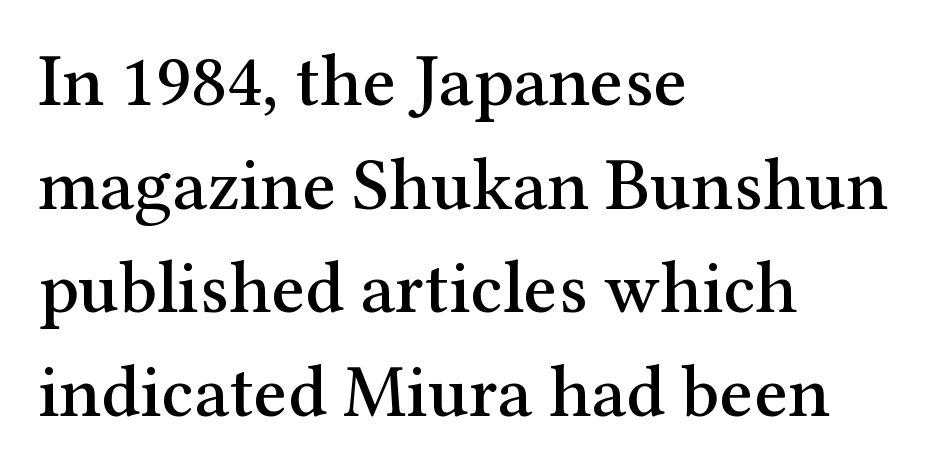
{"serif": "yes", "italic": "no", "width": "normal", "stroke_contrast": "medium", "x_height": "medium", "monospaced": "no", "underline": "no", "align": "left", "line_spacing": "normal", "line_spacing_ratio": 1.4, "letter_spacing": "normal", "letter_spacing_em": 0.0, "glyph_px": 74}
